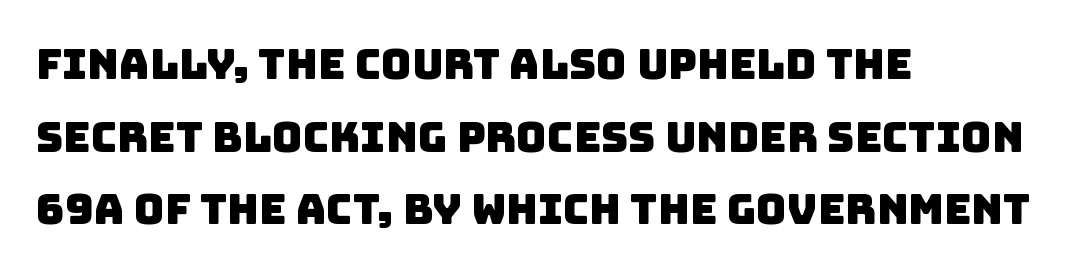
Q: Is the typeface a serif or a sans-serif typeface? A: Sans-serif.
Q: Is the text underlined? A: No.
Q: How is the paragraph aligned? A: Left-aligned.
Q: Is the spacing between letters normal or unusually wide? A: Normal.
Q: Width (condensed, normal, or wide)? A: Normal.
Q: Stroke contrast? A: Low.
Q: x-height? A: Large.
Q: Monospaced? A: No.
